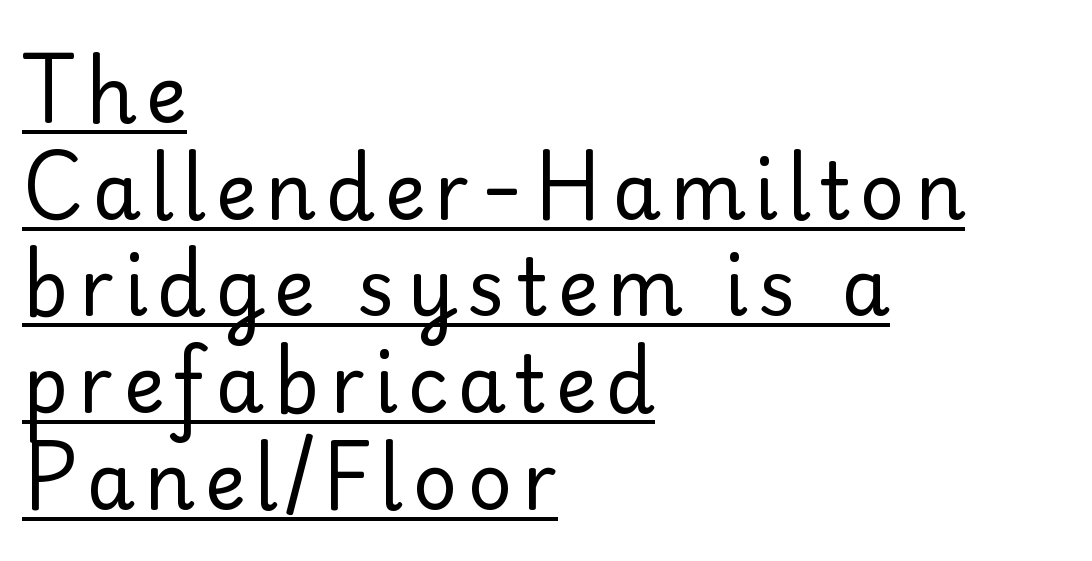
Q: Is the text bold? A: No.
Q: Is the text italic (slanted)? A: No, it is upright.
Q: Is the typeface a serif or a sans-serif typeface? A: Serif.
Q: Is the text underlined? A: Yes.
Q: How is the paragraph aligned? A: Left-aligned.
Q: Width (condensed, normal, or wide)? A: Normal.
Q: Stroke contrast? A: Low.
Q: x-height? A: Small.
Q: Monospaced? A: No.
